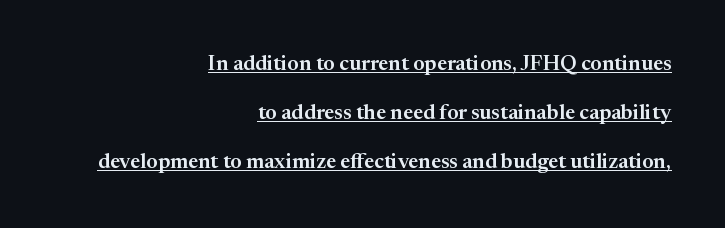
Q: Is the text italic (slanted)? A: No, it is upright.
Q: Is the text underlined? A: Yes.
Q: How is the paragraph aligned? A: Right-aligned.
Q: Is the spacing between letters normal or unusually wide? A: Normal.
Q: Is the spacing between lines tight, normal or loose? A: Loose.
